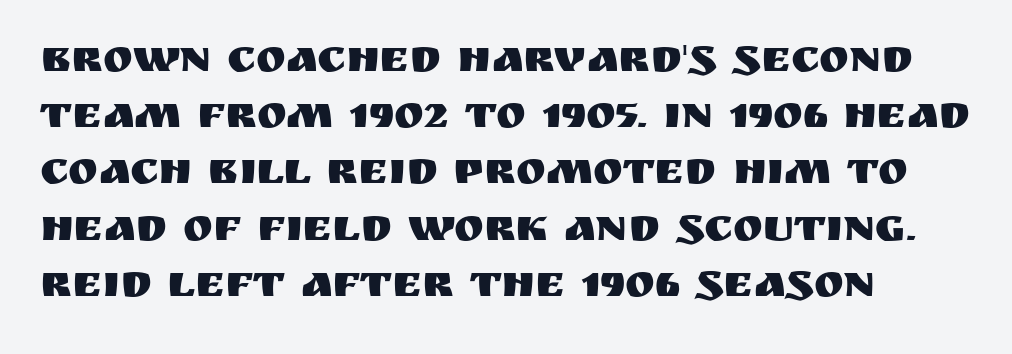
In terms of letterspacing, this is plain default setting. This is roman type, the default non-slanted kind. Underline: absent. Think of a printed novel: that variable character pitch is what you see here. Where is the straight margin? On the left. In terms of leading, this rendering sits right in the middle.
